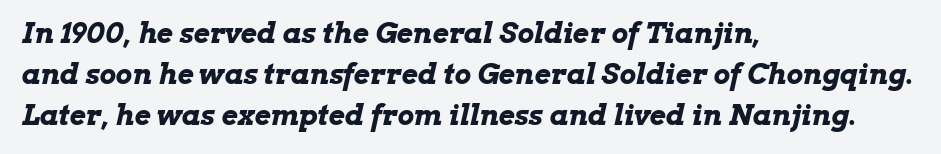
The image shows 28 px bold, wide type, italic (leaning right); set left-aligned, normal line spacing (1.47x), normal letter spacing, not underlined; low stroke contrast and a medium x-height.
